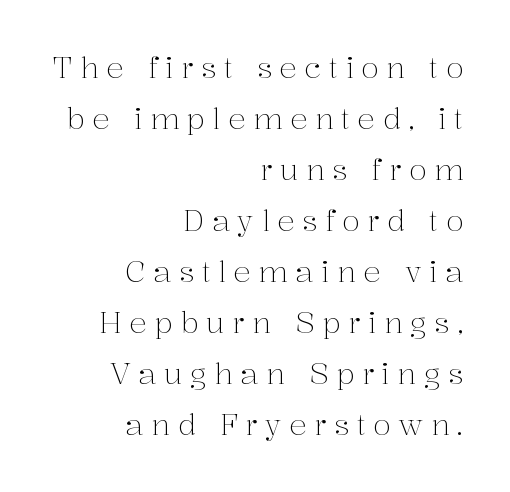
The image shows 29 px light serif type, upright; set right-aligned, line spacing 1.76x, unusually wide letter spacing (+0.26 em), not underlined; medium stroke contrast and a medium x-height.
